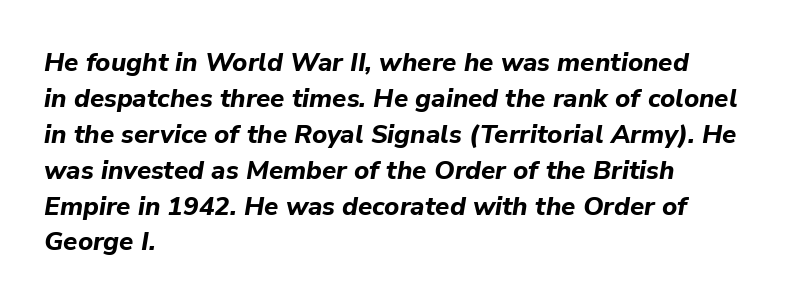
{"italic": "yes", "lean": "right", "slant_degrees": 9, "bold": "yes", "underline": "no", "align": "left", "line_spacing": "normal", "line_spacing_ratio": 1.38, "letter_spacing": "normal", "letter_spacing_em": 0.0, "glyph_px": 26}
